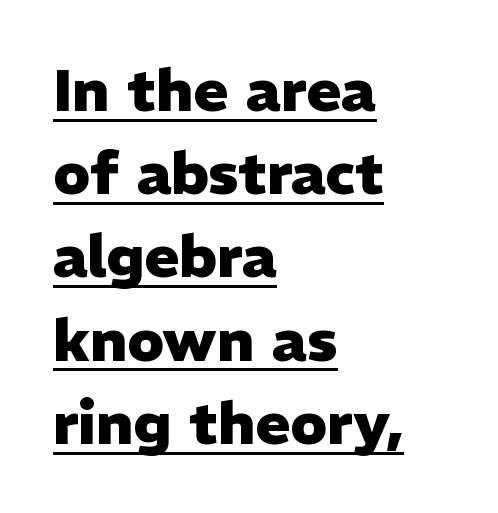
The image shows 59 px heavy sans-serif type, upright; set left-aligned, normal line spacing (1.41x), normal letter spacing, underlined; low stroke contrast and a medium x-height.
